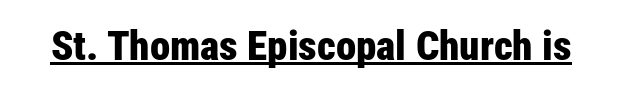
The image shows 41 px bold, condensed sans-serif type, upright; set normal letter spacing, underlined; low stroke contrast and a medium x-height.
